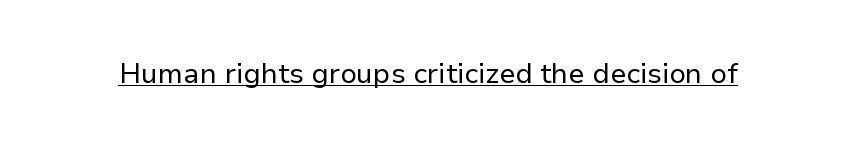
{"serif": "no", "italic": "no", "bold": "no", "weight": "regular", "width": "normal", "stroke_contrast": "low", "x_height": "medium", "monospaced": "no", "underline": "yes", "letter_spacing": "normal", "letter_spacing_em": 0.0, "glyph_px": 28}
